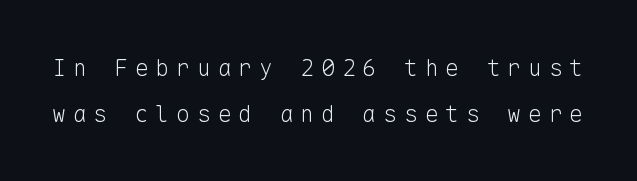
Q: Is the text bold? A: No.
Q: Is the text italic (slanted)? A: No, it is upright.
Q: Is the text underlined? A: No.
Q: Is the spacing between letters normal or unusually wide? A: Unusually wide.
Q: Is the spacing between lines tight, normal or loose? A: Loose.
